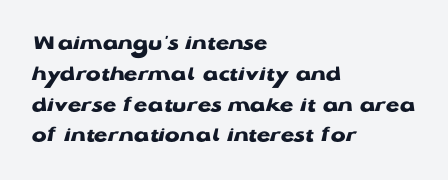
The image shows 22 px bold type, upright; set left-aligned, normal line spacing (1.4x), normal letter spacing, not underlined.
